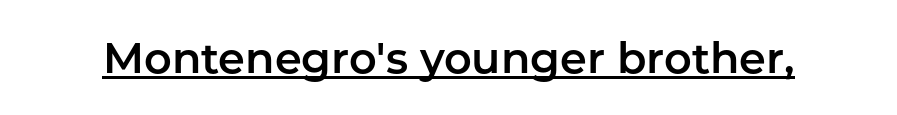
Q: Is the text italic (slanted)? A: No, it is upright.
Q: Is the typeface a serif or a sans-serif typeface? A: Sans-serif.
Q: Is the text underlined? A: Yes.
Q: Is the spacing between letters normal or unusually wide? A: Normal.
Q: Width (condensed, normal, or wide)? A: Normal.
Q: Stroke contrast? A: Low.
Q: x-height? A: Medium.
Q: Monospaced? A: No.
